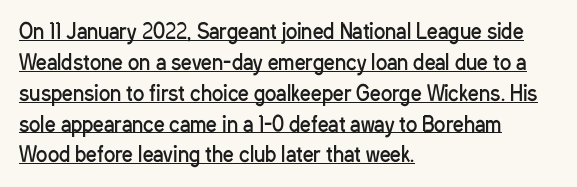
The image shows 21 px text type, upright; set left-aligned, normal line spacing (1.47x), normal letter spacing, underlined.
